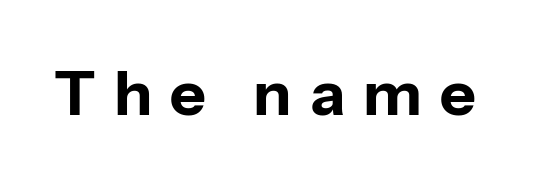
{"serif": "no", "italic": "no", "bold": "yes", "weight": "bold", "width": "normal", "stroke_contrast": "low", "x_height": "medium", "monospaced": "no", "underline": "no", "letter_spacing": "wide", "letter_spacing_em": 0.29, "glyph_px": 62}
